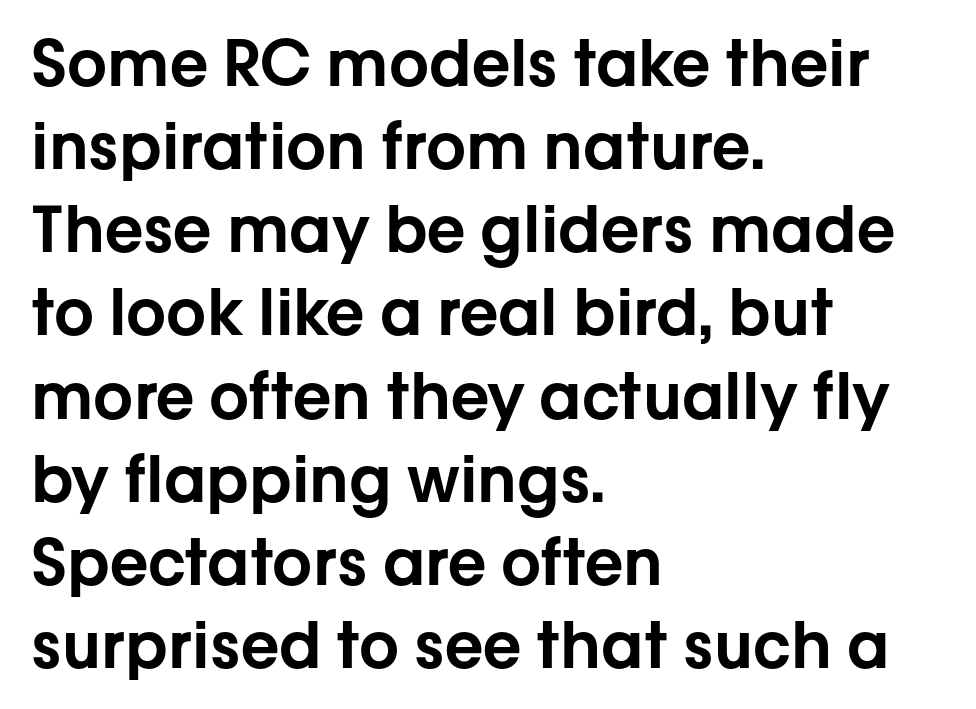
The image shows 63 px sans-serif type, upright; set left-aligned, normal line spacing (1.32x), normal letter spacing, not underlined; low stroke contrast and a medium x-height.
